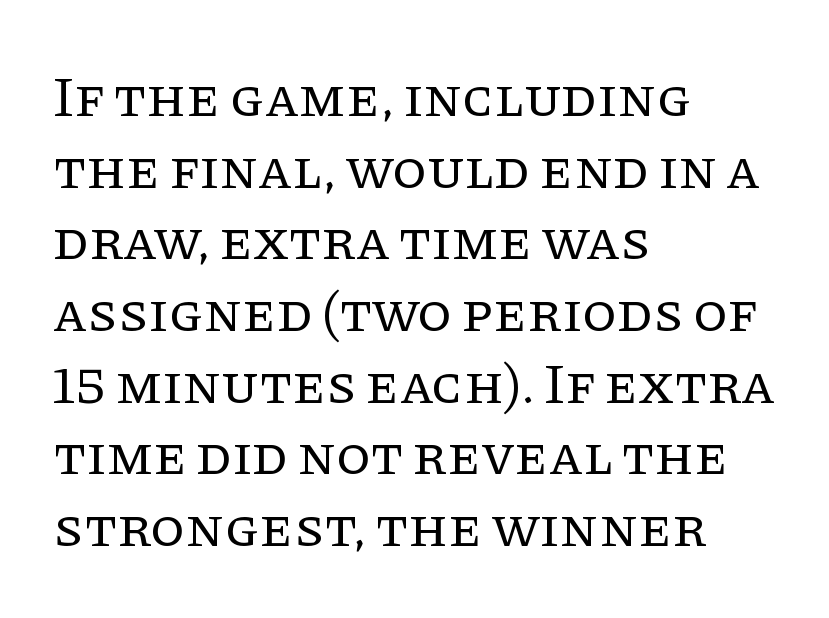
{"serif": "yes", "italic": "no", "bold": "no", "weight": "regular", "width": "normal", "stroke_contrast": "low", "x_height": "large", "monospaced": "no", "underline": "no", "align": "left", "line_spacing": "normal", "line_spacing_ratio": 1.28, "letter_spacing": "normal", "letter_spacing_em": 0.0, "glyph_px": 56}
